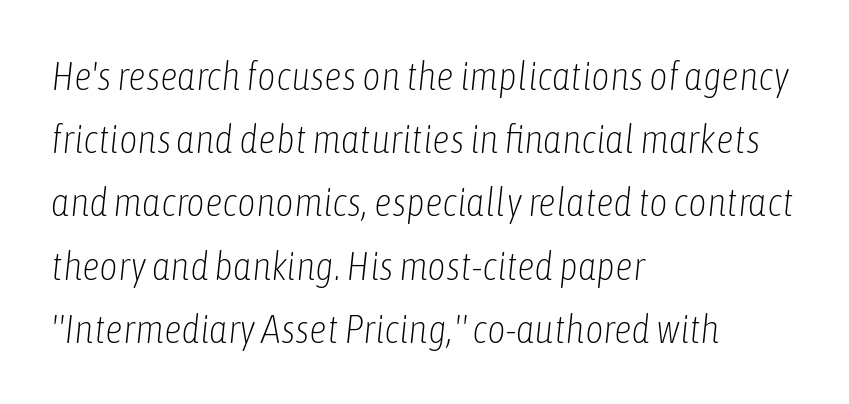
{"italic": "yes", "lean": "right", "slant_degrees": 6, "bold": "no", "weight": "light", "width": "condensed", "stroke_contrast": "low", "x_height": "medium", "monospaced": "no", "underline": "no", "align": "left", "line_spacing": "normal", "line_spacing_ratio": 1.58, "letter_spacing": "normal", "letter_spacing_em": 0.0, "glyph_px": 40}
